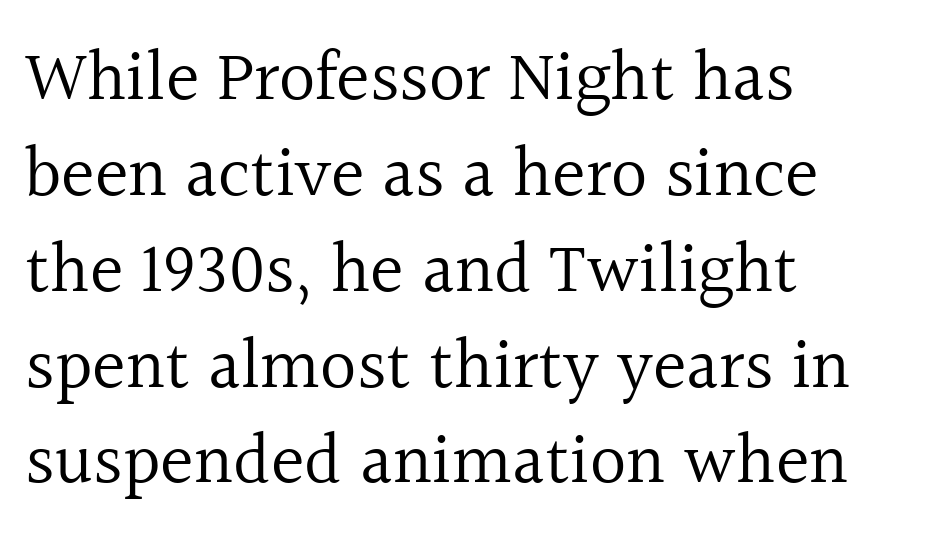
Q: Is the text bold? A: No.
Q: Is the text italic (slanted)? A: No, it is upright.
Q: Is the typeface a serif or a sans-serif typeface? A: Serif.
Q: Is the text underlined? A: No.
Q: How is the paragraph aligned? A: Left-aligned.
Q: Is the spacing between letters normal or unusually wide? A: Normal.
Q: Is the spacing between lines tight, normal or loose? A: Normal.
Q: Width (condensed, normal, or wide)? A: Normal.
Q: x-height? A: Medium.
Q: Monospaced? A: No.
